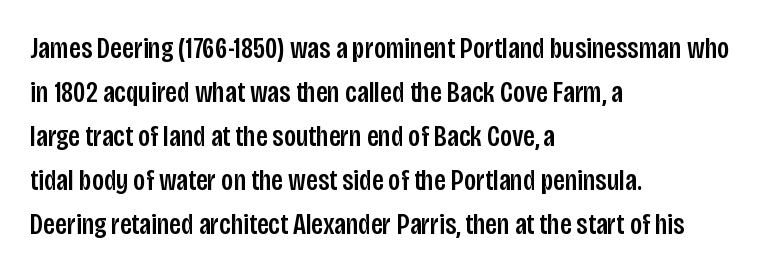
Reading down the block, your eye returns to a fixed left position each line. Tracking value appears to be zero — textbook default spacing. The space directly below the letters is spotless. If you measured baseline to baseline, you'd find a middling distance. Nothing sits at the stroke ends, so this counts as sans-serif. Posture: straight, roman, zero tilt.
